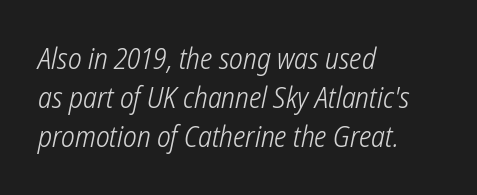
The image shows 29 px light, condensed sans-serif type; set left-aligned, normal line spacing (1.35x), normal letter spacing, not underlined; low stroke contrast and a medium x-height.
